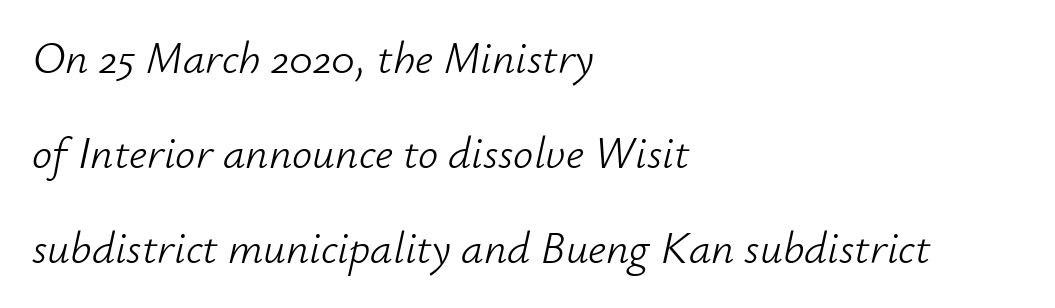
Q: Is the text bold? A: No.
Q: Is the text italic (slanted)? A: Yes, it leans right by about 12 degrees.
Q: Is the text underlined? A: No.
Q: How is the paragraph aligned? A: Left-aligned.
Q: Is the spacing between letters normal or unusually wide? A: Normal.
Q: Is the spacing between lines tight, normal or loose? A: Loose.
Q: Width (condensed, normal, or wide)? A: Normal.
Q: Stroke contrast? A: Low.
Q: x-height? A: Small.
Q: Monospaced? A: No.
